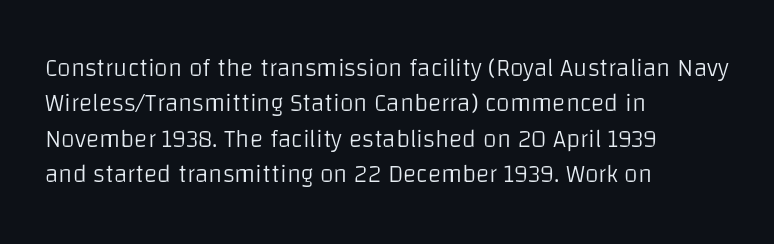
Plain, unruled lines of type. Is the type heavy? It reads as light-to-regular instead. Interline gaps are of average width in this sample. In terms of posture, this sample is upright. These lines are set flush left with a ragged right edge. Nothing unusual about the tracking: characters are spaced as the font intends.
